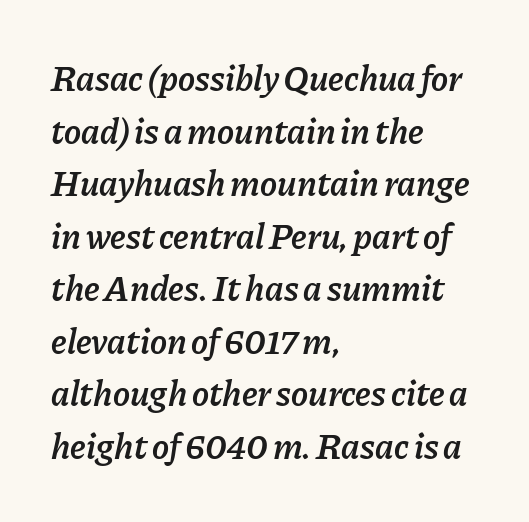
The image shows 36 px semibold type, italic (leaning right); set left-aligned, normal line spacing (1.46x), normal letter spacing, not underlined; low stroke contrast and a medium x-height.
